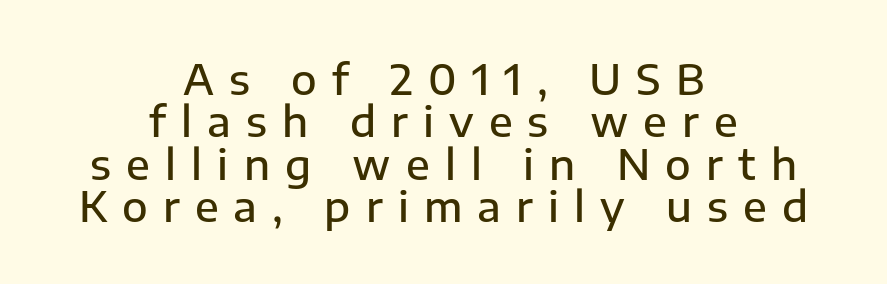
Compared with typical body copy, the letter spacing here is much looser. Note: no serifs on the glyphs. These lines huddle together more closely than default settings would place them. Unmarked baselines from the first word to the last. This sample has the flowing, uneven cadence of proportional lettering.
